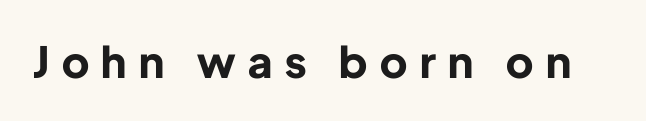
The image shows 43 px bold sans-serif type, upright; set unusually wide letter spacing (+0.29 em), not underlined; low stroke contrast and a medium x-height.
